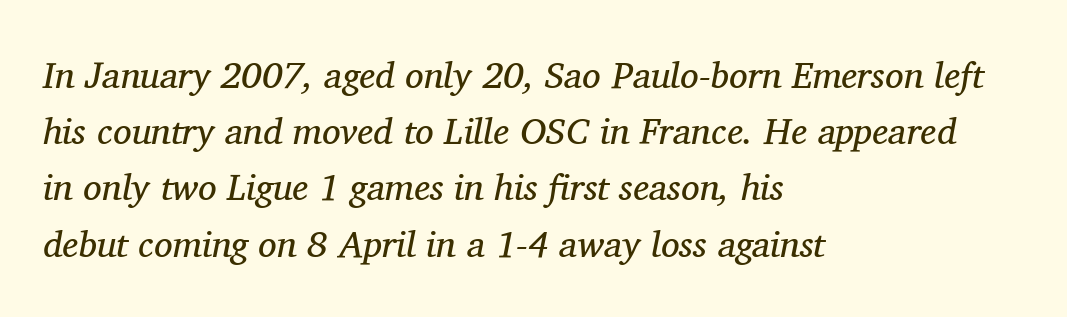
{"serif": "yes", "italic": "yes", "lean": "right", "slant_degrees": 11, "bold": "no", "weight": "regular", "width": "normal", "stroke_contrast": "medium", "x_height": "medium", "monospaced": "no", "underline": "no", "align": "left", "line_spacing": "normal", "line_spacing_ratio": 1.52, "letter_spacing": "normal", "letter_spacing_em": 0.0, "glyph_px": 37}
